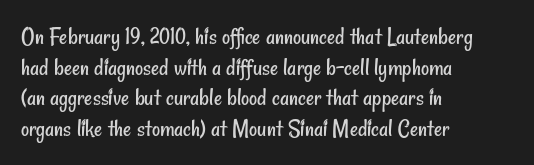
Q: Is the text bold? A: No.
Q: Is the text underlined? A: No.
Q: How is the paragraph aligned? A: Left-aligned.
Q: Is the spacing between letters normal or unusually wide? A: Normal.
